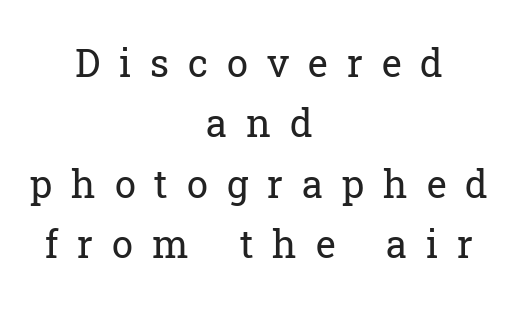
Notice how the stems are strictly vertical — no italics here. Letterform terminals end in serifs throughout the passage. The passage shown is typed in a proportional face where columns would drift. Is this a heavy cut? Hardly; it is regular or lighter. The line texture is sparse and dotted thanks to wide tracking. Rows of type keep a routine distance in the vertical direction.
